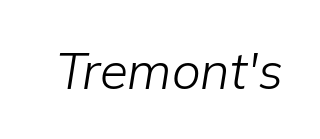
The image shows 51 px light type, italic (leaning right); set normal letter spacing, not underlined; low stroke contrast and a medium x-height.
